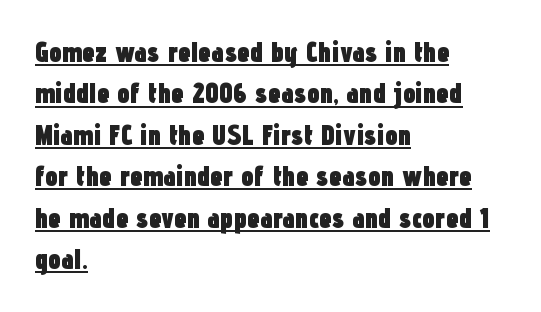
Thick stems and heavy bowls — unmistakably bold. You can tell it's not italic because the verticals are truly vertical. Whoever set this chose a conventional vertical rhythm. Note the varied advance widths — an 'i' is clearly narrower than an 'm'. A classic flush-left, rag-right setting is used for this passage. Notice how a bar underscores the lettering throughout.
